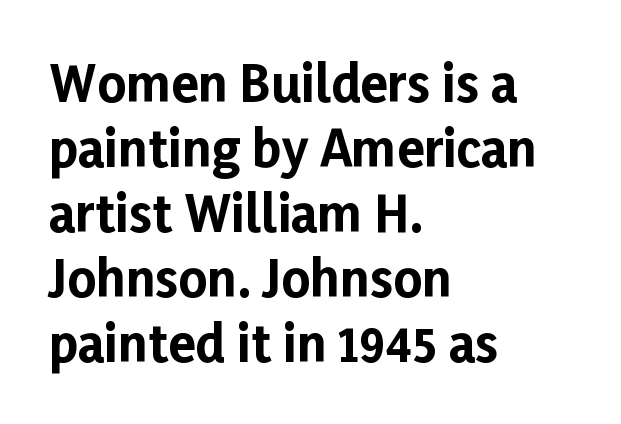
{"serif": "no", "italic": "no", "bold": "yes", "weight": "bold", "width": "normal", "stroke_contrast": "low", "x_height": "medium", "monospaced": "no", "underline": "no", "align": "left", "line_spacing": "normal", "line_spacing_ratio": 1.3, "letter_spacing": "normal", "letter_spacing_em": 0.0, "glyph_px": 50}
